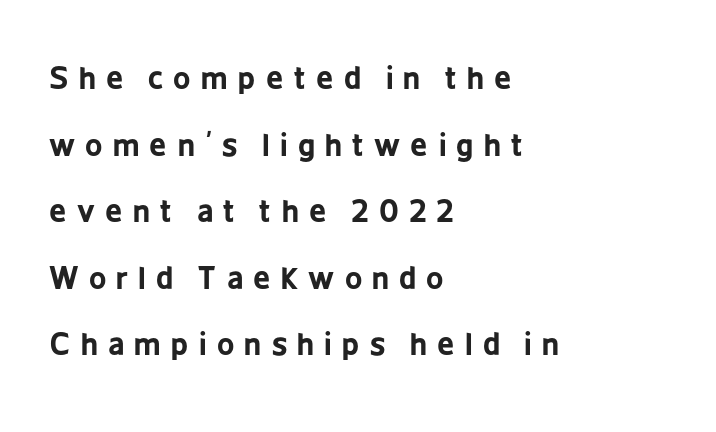
The image shows 30 px bold, condensed sans-serif type, upright; set left-aligned, loose line spacing (2.22x), unusually wide letter spacing (+0.34 em), not underlined; low stroke contrast and a medium x-height.
